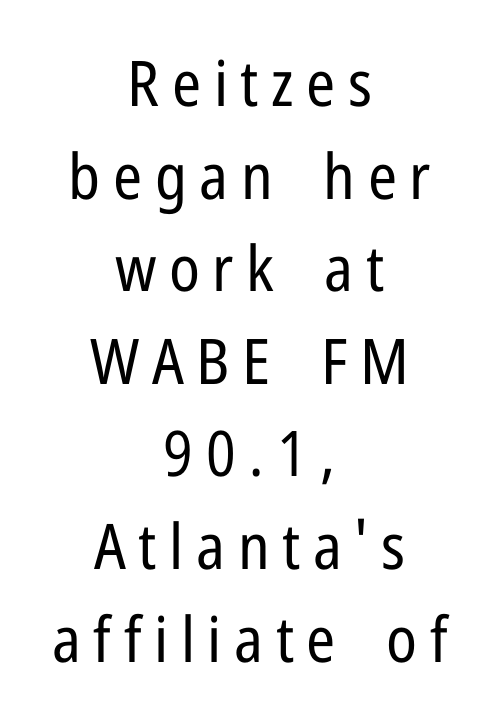
Q: Is the text bold? A: No.
Q: Is the text italic (slanted)? A: No, it is upright.
Q: Is the typeface a serif or a sans-serif typeface? A: Sans-serif.
Q: Is the text underlined? A: No.
Q: How is the paragraph aligned? A: Centered.
Q: Is the spacing between letters normal or unusually wide? A: Unusually wide.
Q: Is the spacing between lines tight, normal or loose? A: Normal.
Q: Width (condensed, normal, or wide)? A: Condensed.
Q: Stroke contrast? A: Low.
Q: x-height? A: Medium.
Q: Monospaced? A: No.
